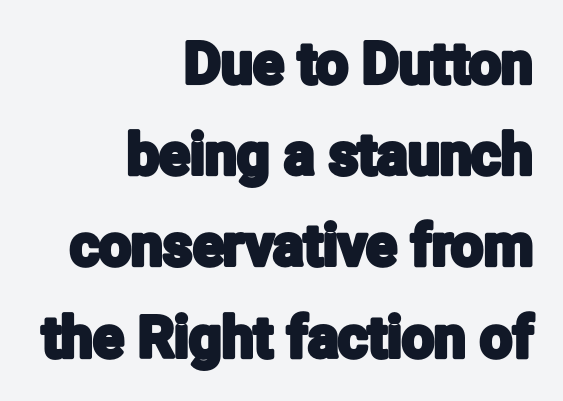
Q: Is the text italic (slanted)? A: No, it is upright.
Q: Is the typeface a serif or a sans-serif typeface? A: Sans-serif.
Q: Is the text underlined? A: No.
Q: How is the paragraph aligned? A: Right-aligned.
Q: Is the spacing between letters normal or unusually wide? A: Normal.
Q: Is the spacing between lines tight, normal or loose? A: Normal.
Q: Width (condensed, normal, or wide)? A: Condensed.
Q: Stroke contrast? A: Low.
Q: x-height? A: Medium.
Q: Monospaced? A: No.
